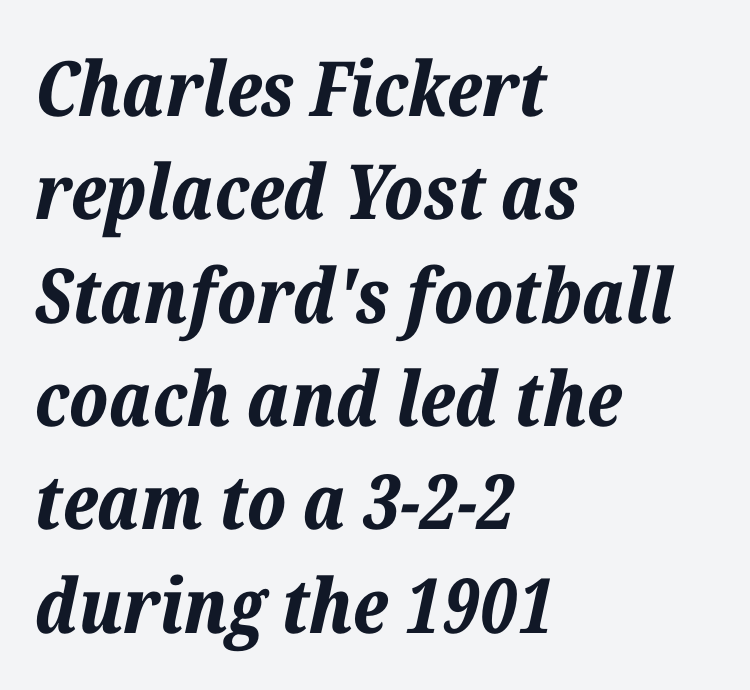
{"italic": "yes", "lean": "right", "slant_degrees": 12, "bold": "yes", "weight": "bold", "width": "normal", "stroke_contrast": "low", "x_height": "medium", "monospaced": "no", "underline": "no", "align": "left", "line_spacing": "normal", "line_spacing_ratio": 1.36, "letter_spacing": "normal", "letter_spacing_em": 0.0, "glyph_px": 76}
